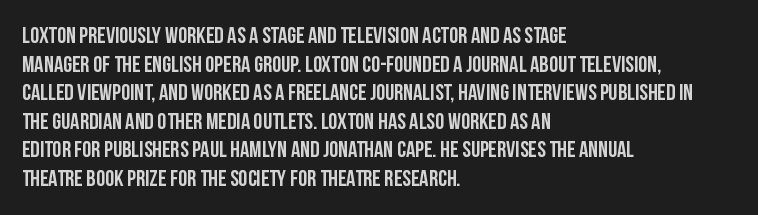
{"italic": "no", "underline": "no", "align": "left", "line_spacing_ratio": 1.24, "letter_spacing": "normal", "letter_spacing_em": 0.0, "glyph_px": 23}
